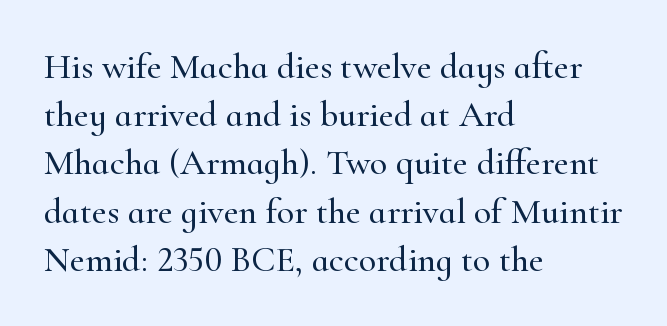
The foot of each line stays bare and open. Reading down the column, the eye jumps a familiar distance to each next line. Characters follow at the spacing the type designer built in. One-word summary of the alignment: left. Do the characters align in a grid? No, the font is proportional.
